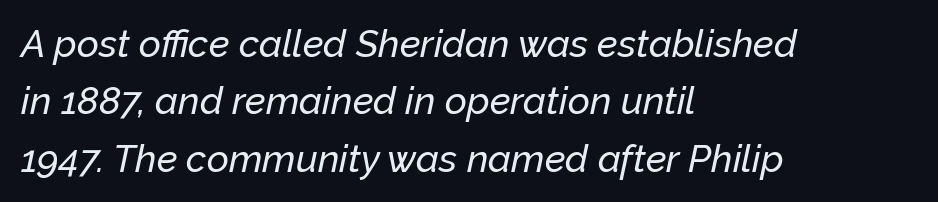
Q: Is the text italic (slanted)? A: Yes, it leans right by about 12 degrees.
Q: Is the text underlined? A: No.
Q: How is the paragraph aligned? A: Left-aligned.
Q: Is the spacing between letters normal or unusually wide? A: Normal.
Q: Is the spacing between lines tight, normal or loose? A: Normal.
Q: Width (condensed, normal, or wide)? A: Normal.
Q: Stroke contrast? A: Low.
Q: x-height? A: Medium.
Q: Monospaced? A: No.
